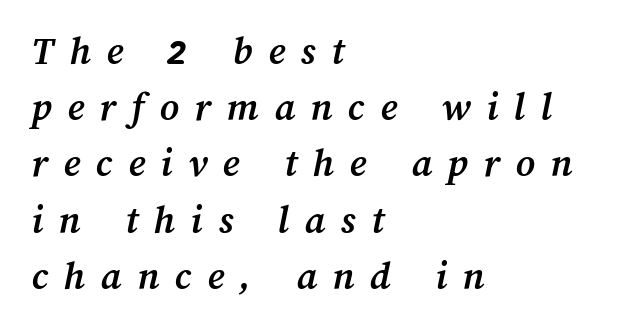
The image shows 41 px semibold type; set left-aligned, normal line spacing (1.37x), unusually wide letter spacing (+0.38 em), not underlined; medium stroke contrast and a medium x-height.
